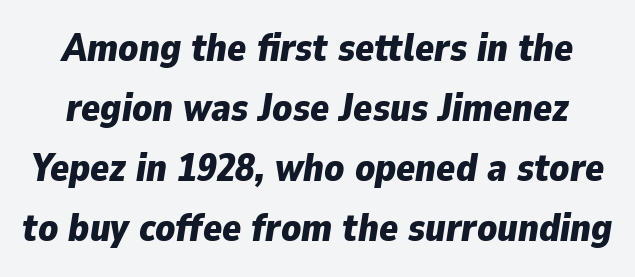
Q: Is the text bold? A: Yes.
Q: Is the text italic (slanted)? A: Yes, it leans right by about 9 degrees.
Q: Is the text underlined? A: No.
Q: Is the spacing between letters normal or unusually wide? A: Normal.
Q: Is the spacing between lines tight, normal or loose? A: Normal.
Q: Width (condensed, normal, or wide)? A: Normal.
Q: Stroke contrast? A: Low.
Q: x-height? A: Medium.
Q: Monospaced? A: No.
